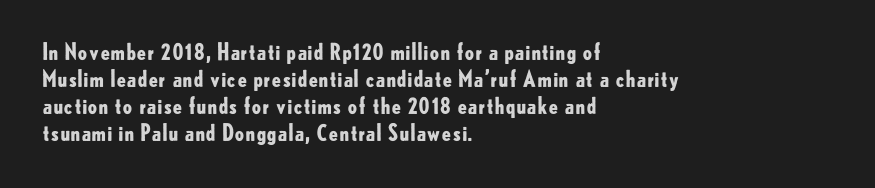
Q: Is the text bold? A: Yes.
Q: Is the text italic (slanted)? A: No, it is upright.
Q: Is the text underlined? A: No.
Q: How is the paragraph aligned? A: Left-aligned.
Q: Is the spacing between letters normal or unusually wide? A: Normal.
